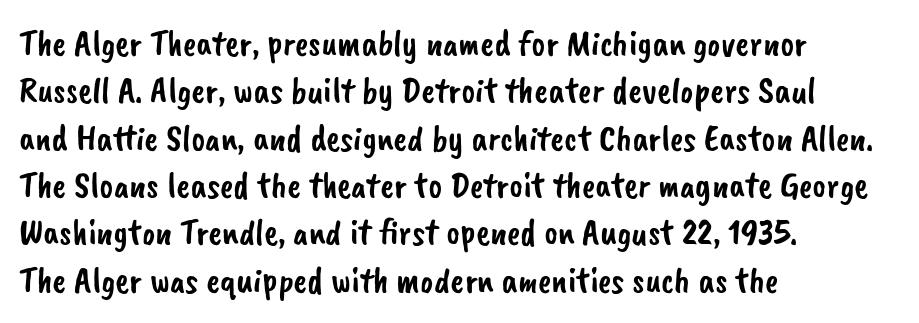
Words float on clear page, feet unadorned. This rendering employs a face without finishing strokes, i.e., a sans-serif. Evenly set lines give the paragraph a standard silhouette. Horizontal alignment here is leftward, the default for most running prose.
